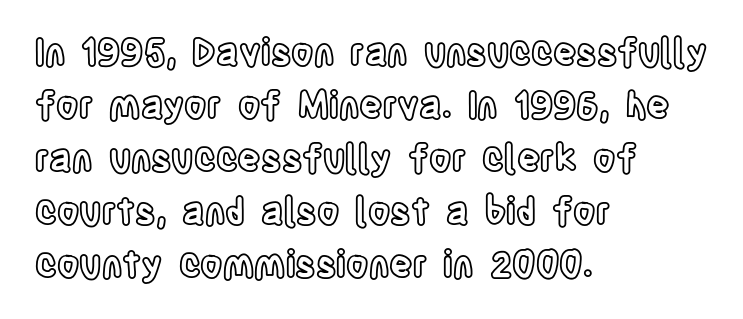
{"italic": "no", "width": "condensed", "x_height": "large", "monospaced": "no", "underline": "no", "align": "left", "line_spacing": "normal", "line_spacing_ratio": 1.47, "letter_spacing": "normal", "letter_spacing_em": 0.0, "glyph_px": 36}
